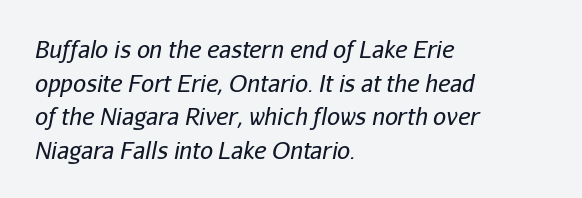
The image shows 23 px text type, italic (leaning right); set left-aligned, normal line spacing (1.46x), normal letter spacing, not underlined.
